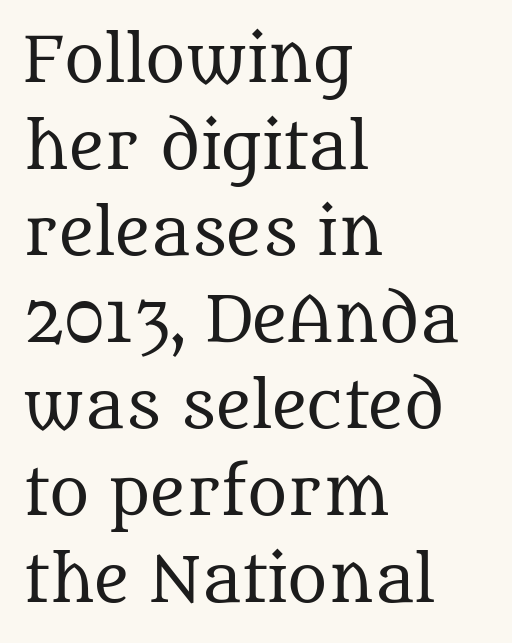
Interline gaps are of average width in this sample. Stem width sits at or under what a default text font uses. A clean baseline with only descenders dipping below it. Left-aligned paragraph, ragged on the right.
